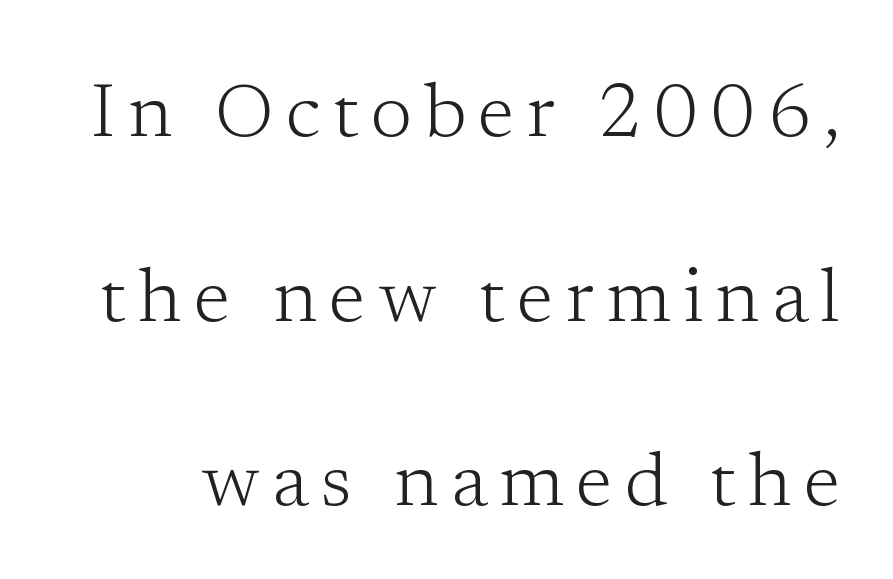
{"serif": "yes", "italic": "no", "bold": "no", "weight": "light", "width": "normal", "stroke_contrast": "low", "x_height": "medium", "monospaced": "no", "underline": "no", "line_spacing": "loose", "line_spacing_ratio": 2.43, "glyph_px": 76}
